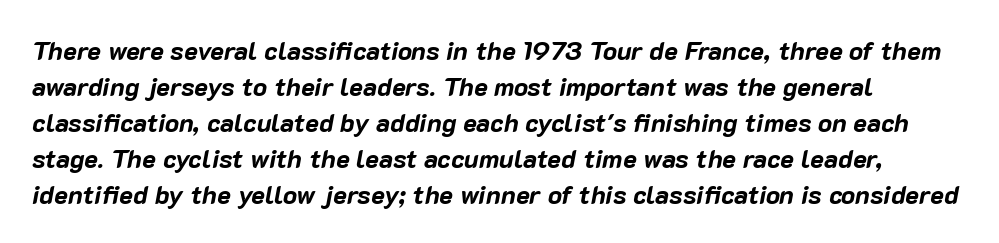
Q: Is the text bold? A: Yes.
Q: Is the text italic (slanted)? A: Yes, it leans right by about 10 degrees.
Q: Is the text underlined? A: No.
Q: Is the spacing between letters normal or unusually wide? A: Normal.
Q: Is the spacing between lines tight, normal or loose? A: Normal.
